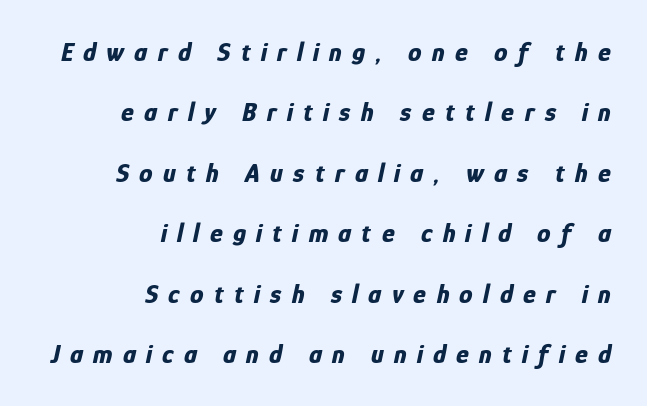
This sample uses an oblique cut, with every glyph tilted off the vertical. Is the type bold? Yes — the strokes are clearly thick and heavy. This rendering widens character spacing well past its baseline value. A typesetter would call this leading open, well beyond the default. Every row of glyphs terminates at an identical x-position on the right.
